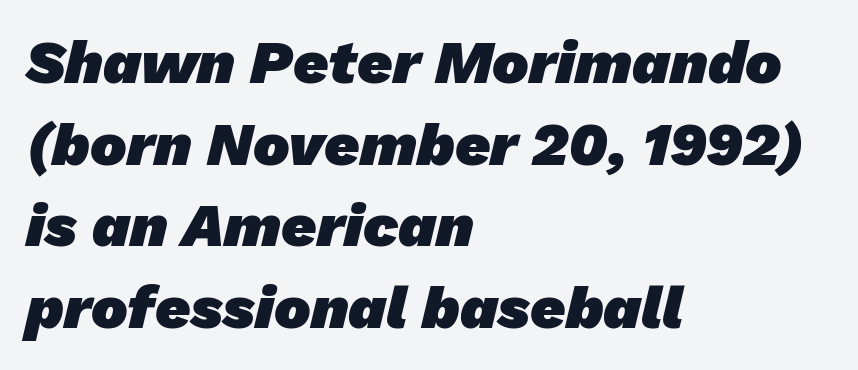
{"serif": "no", "bold": "yes", "weight": "heavy", "width": "normal", "stroke_contrast": "low", "x_height": "medium", "monospaced": "no", "underline": "no", "align": "left", "line_spacing": "normal", "line_spacing_ratio": 1.34, "letter_spacing": "normal", "letter_spacing_em": 0.0, "glyph_px": 61}
